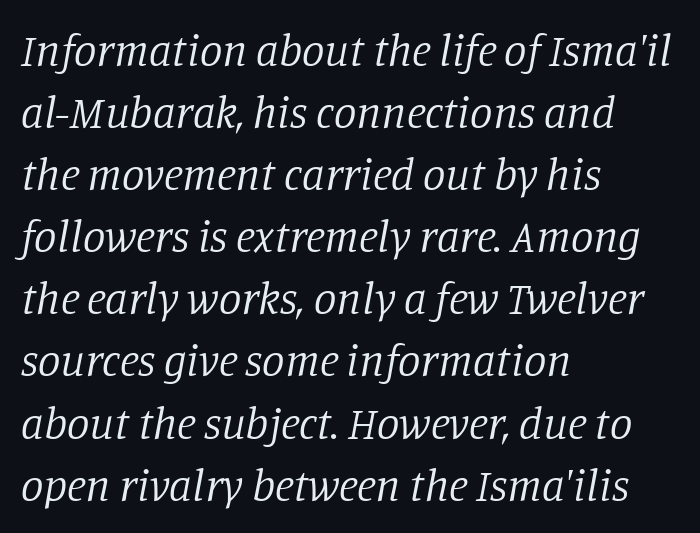
Q: Is the text bold? A: No.
Q: Is the text italic (slanted)? A: Yes, it leans right by about 11 degrees.
Q: Is the typeface a serif or a sans-serif typeface? A: Serif.
Q: Is the text underlined? A: No.
Q: How is the paragraph aligned? A: Left-aligned.
Q: Is the spacing between letters normal or unusually wide? A: Normal.
Q: Is the spacing between lines tight, normal or loose? A: Normal.
Q: Width (condensed, normal, or wide)? A: Normal.
Q: Stroke contrast? A: Low.
Q: x-height? A: Large.
Q: Monospaced? A: No.
